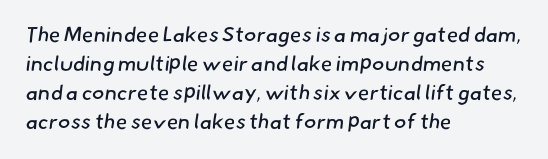
Summary of weight: not heavy and not bold. Type without underlining. You could call the tracking neutral — neither tight nor loose. Leading: standard.
